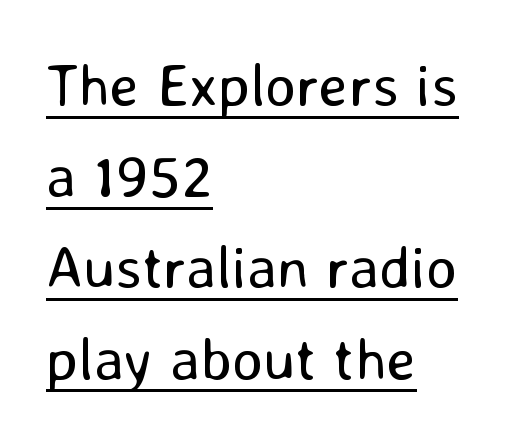
The image shows 60 px regular-weight sans-serif type, upright; set left-aligned, normal line spacing (1.52x), normal letter spacing, underlined; low stroke contrast and a medium x-height.
